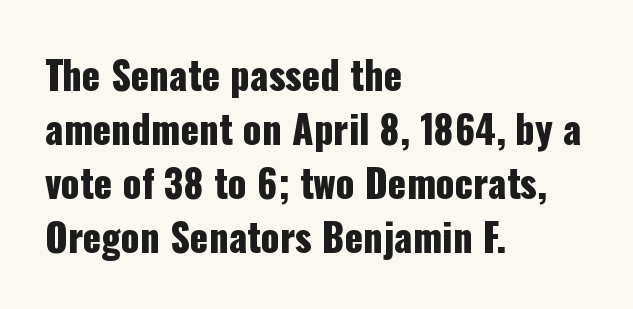
The lines are quadded left. Varying glyph widths throughout — classic text-font behaviour. Nothing sits at the stroke ends, so this counts as sans-serif. What stands out about the letter spacing? Nothing — it is the standard amount. Vertical spacing — default.
